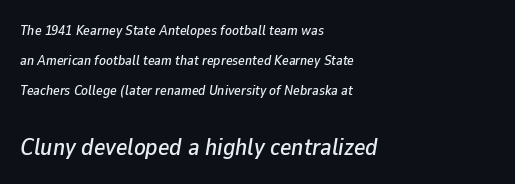
{"italic": "yes", "lean": "right", "slant_degrees": 9, "underline": "no", "align": "left", "line_spacing": "loose", "line_spacing_ratio": 2.16, "letter_spacing": "normal", "letter_spacing_em": 0.0, "larger_block": "second", "size_ratio": 1.71, "glyph_px": 24}
